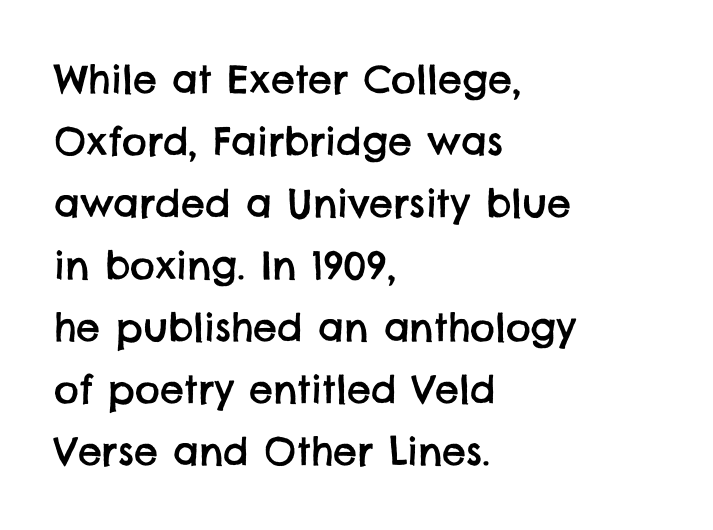
Spacing verdict: proportional, widths tailored to each character. Where is the straight margin? On the left. Nope, no serifs anywhere on these letters. Has an underline been added? It has not. The lines sit at an ordinary, default distance from one another.
